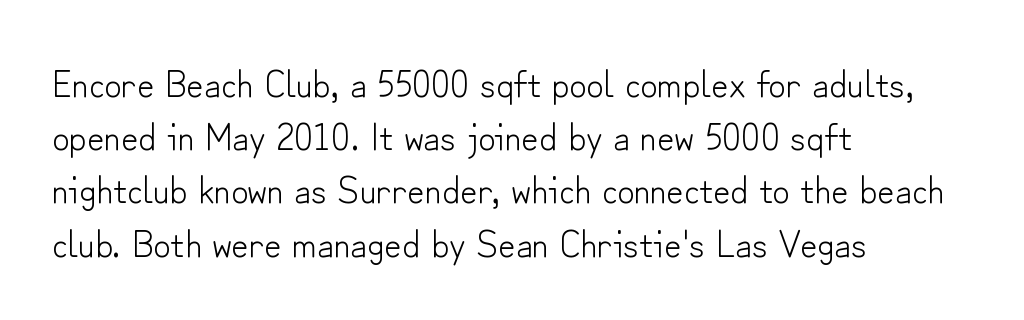
The image shows 38 px light sans-serif type, upright; set left-aligned, normal line spacing (1.4x), normal letter spacing, not underlined; low stroke contrast and a small x-height.
